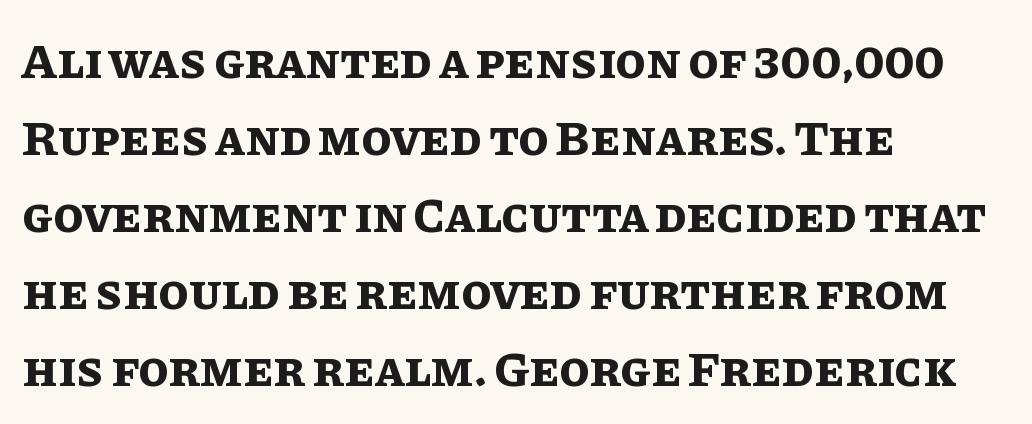
{"italic": "no", "bold": "yes", "weight": "bold", "width": "normal", "stroke_contrast": "low", "x_height": "large", "monospaced": "no", "underline": "no", "align": "left", "line_spacing": "normal", "line_spacing_ratio": 1.54, "letter_spacing": "normal", "letter_spacing_em": 0.0, "glyph_px": 50}
